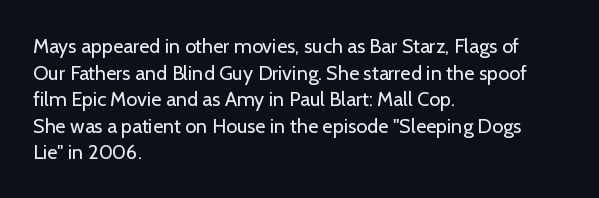
{"italic": "no", "bold": "no", "underline": "no", "align": "left", "line_spacing": "normal", "line_spacing_ratio": 1.33, "letter_spacing": "normal", "letter_spacing_em": 0.0, "glyph_px": 20}
